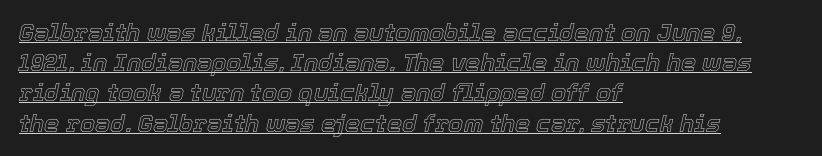
{"italic": "yes", "lean": "right", "slant_degrees": 12, "underline": "yes", "align": "left", "line_spacing": "normal", "line_spacing_ratio": 1.26, "letter_spacing": "normal", "letter_spacing_em": 0.0, "glyph_px": 24}
